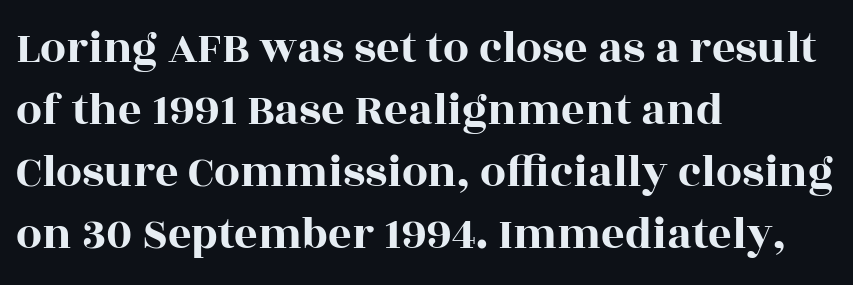
The tracking reads as untouched default to a designer's eye. Line starts are locked; line ends wander. Words float on clear page, feet unadorned. The typography opts for an upright posture over an oblique one. Are there feet on the stems? There are — it's a serif.
